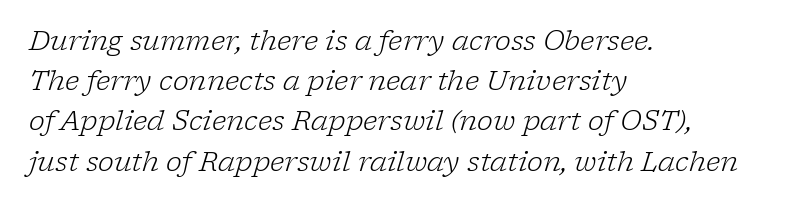
Q: Is the text bold? A: No.
Q: Is the text italic (slanted)? A: Yes, it leans right by about 17 degrees.
Q: Is the text underlined? A: No.
Q: How is the paragraph aligned? A: Left-aligned.
Q: Is the spacing between letters normal or unusually wide? A: Normal.
Q: Is the spacing between lines tight, normal or loose? A: Normal.
